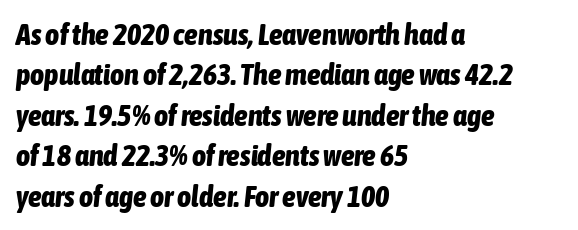
Q: Is the text bold? A: Yes.
Q: Is the text italic (slanted)? A: Yes, it leans right by about 6 degrees.
Q: Is the text underlined? A: No.
Q: How is the paragraph aligned? A: Left-aligned.
Q: Is the spacing between letters normal or unusually wide? A: Normal.
Q: Is the spacing between lines tight, normal or loose? A: Normal.
Q: Width (condensed, normal, or wide)? A: Condensed.
Q: Stroke contrast? A: Low.
Q: x-height? A: Medium.
Q: Monospaced? A: No.
